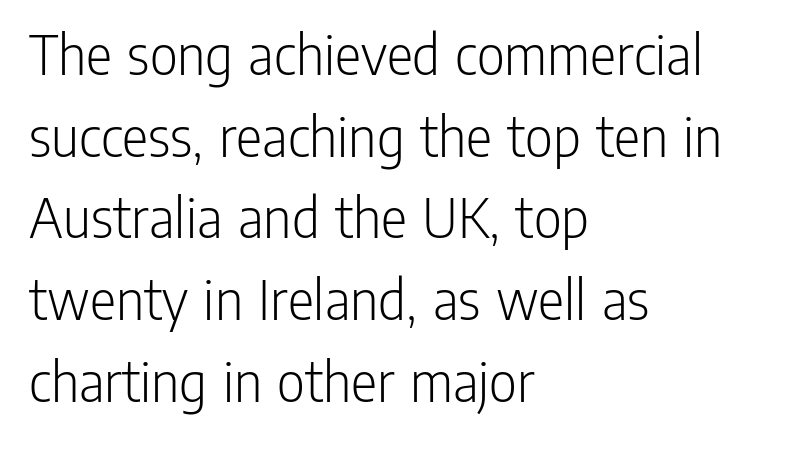
{"serif": "no", "italic": "no", "bold": "no", "weight": "light", "width": "condensed", "stroke_contrast": "low", "x_height": "medium", "monospaced": "no", "underline": "no", "align": "left", "line_spacing": "normal", "line_spacing_ratio": 1.34, "letter_spacing": "normal", "letter_spacing_em": 0.0, "glyph_px": 61}
